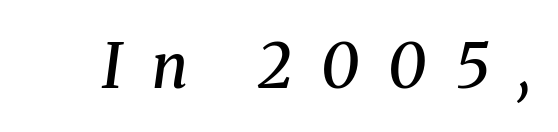
Strokes here are thickened, but only to semibold level. Check under the words: just untouched page. Varying glyph widths throughout — classic text-font behaviour. This sample uses an oblique cut, with every glyph tilted off the vertical.
